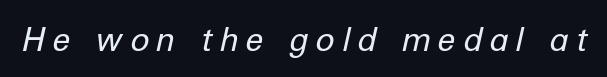
Slanted lettering throughout. Someone cranked the tracking dial way up on this one. Weight: not bold — regular or lighter. Varying glyph widths throughout — classic text-font behaviour. Letters rest on an invisible, unmarked baseline.
